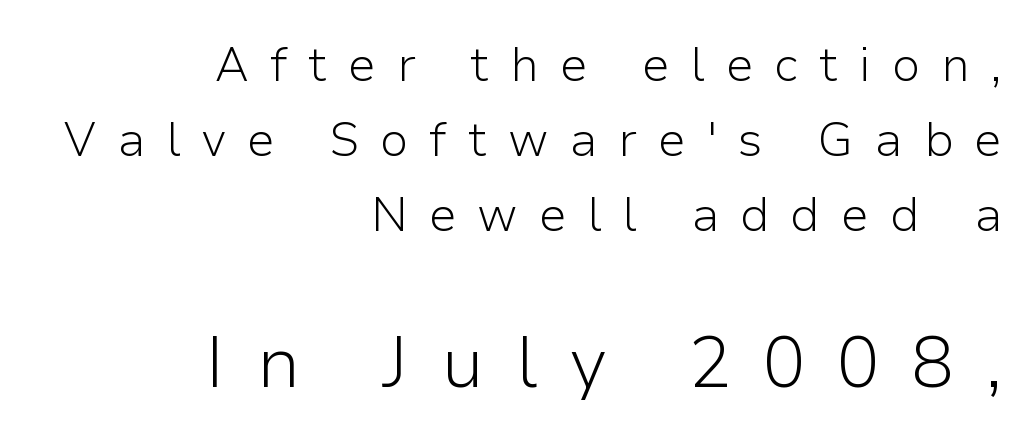
The face used here is a sans, in the tradition of grotesques and geometrics. Letters have the restrained weight of plain body copy at most. The passage shown is typed in a proportional face where columns would drift. Glance below the letters and you will spot only blank space. These lines are set flush right with a ragged left edge. A student would notice the bottom passage is typeset larger than what precedes it.
